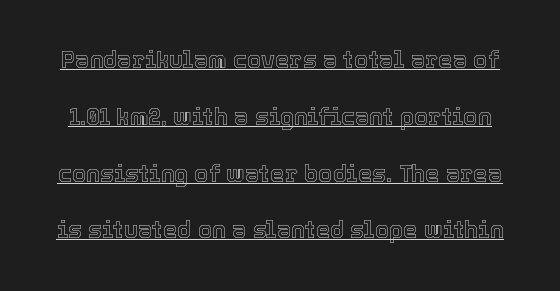
{"italic": "no", "underline": "yes", "line_spacing": "loose", "line_spacing_ratio": 2.47, "letter_spacing": "normal", "letter_spacing_em": 0.0, "glyph_px": 23}
